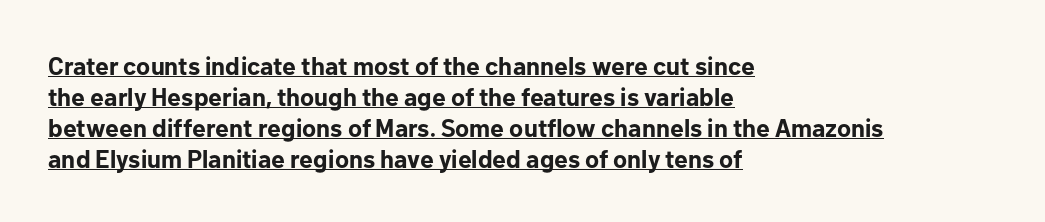
Q: Is the text bold? A: Yes.
Q: Is the text italic (slanted)? A: No, it is upright.
Q: Is the text underlined? A: Yes.
Q: How is the paragraph aligned? A: Left-aligned.
Q: Is the spacing between letters normal or unusually wide? A: Normal.
